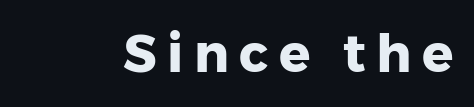
{"serif": "no", "italic": "no", "bold": "yes", "weight": "heavy", "width": "normal", "stroke_contrast": "low", "x_height": "medium", "monospaced": "no", "underline": "no", "letter_spacing": "wide", "letter_spacing_em": 0.2, "glyph_px": 52}
